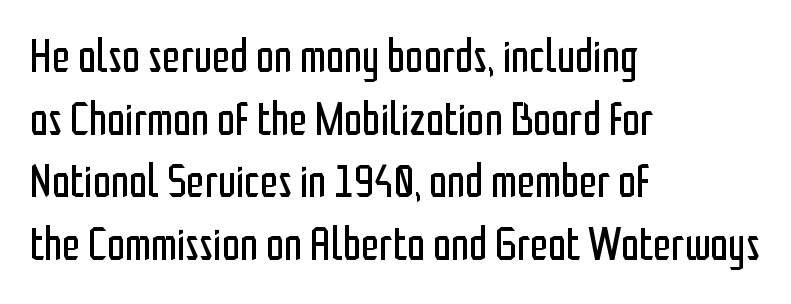
Q: Is the text bold? A: No.
Q: Is the text italic (slanted)? A: No, it is upright.
Q: Is the typeface a serif or a sans-serif typeface? A: Sans-serif.
Q: Is the text underlined? A: No.
Q: How is the paragraph aligned? A: Left-aligned.
Q: Is the spacing between letters normal or unusually wide? A: Normal.
Q: Is the spacing between lines tight, normal or loose? A: Normal.
Q: Width (condensed, normal, or wide)? A: Condensed.
Q: Stroke contrast? A: Low.
Q: x-height? A: Medium.
Q: Monospaced? A: No.
